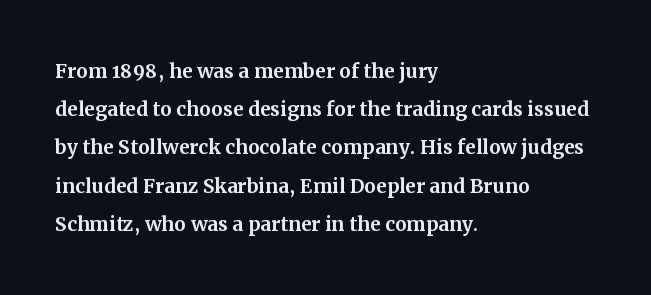
Glance below the letters and you will spot only blank space. Interline gaps are of average width in this sample. The type sits square on the baseline with zero lean. The text block is weighted toward the left margin, trailing off unevenly rightward. These lines keep a tight, regular rhythm from letter to letter.
